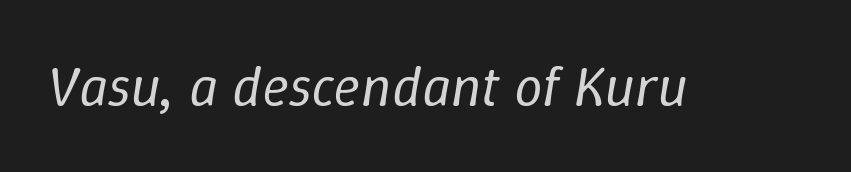
Q: Is the text bold? A: No.
Q: Is the text italic (slanted)? A: Yes, it leans right by about 9 degrees.
Q: Is the text underlined? A: No.
Q: Is the spacing between letters normal or unusually wide? A: Normal.
Q: Width (condensed, normal, or wide)? A: Normal.
Q: Stroke contrast? A: Low.
Q: x-height? A: Medium.
Q: Monospaced? A: No.
